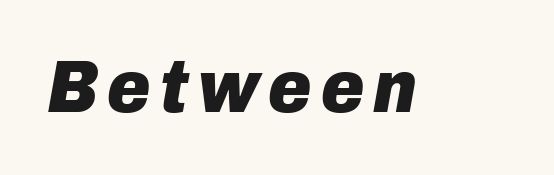
Q: Is the text bold? A: Yes.
Q: Is the text italic (slanted)? A: Yes, it leans right by about 10 degrees.
Q: Is the text underlined? A: No.
Q: Width (condensed, normal, or wide)? A: Normal.
Q: Stroke contrast? A: Low.
Q: x-height? A: Medium.
Q: Monospaced? A: No.
